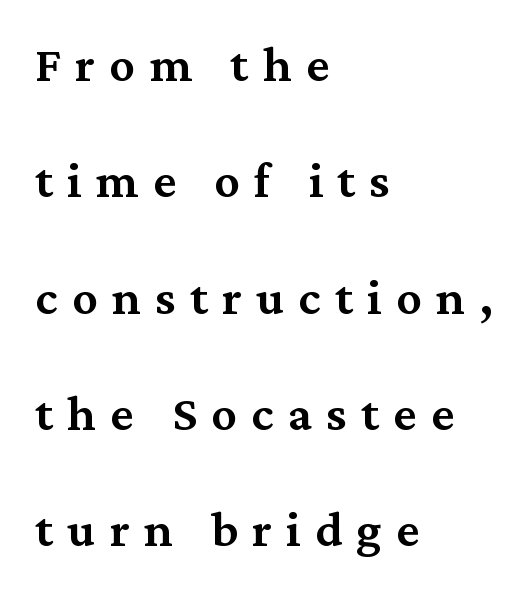
{"serif": "yes", "italic": "no", "bold": "semi", "weight": "semibold", "width": "normal", "stroke_contrast": "medium", "x_height": "medium", "monospaced": "no", "underline": "no", "align": "left", "line_spacing": "loose", "line_spacing_ratio": 2.28, "letter_spacing": "wide", "letter_spacing_em": 0.28, "glyph_px": 51}
